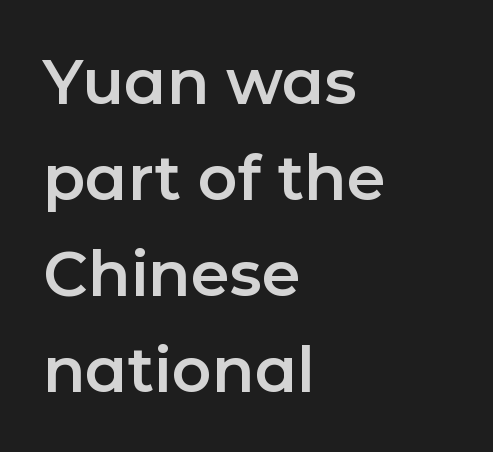
The image shows 62 px sans-serif type, upright; set left-aligned, normal line spacing (1.55x), normal letter spacing, not underlined; low stroke contrast and a medium x-height.
